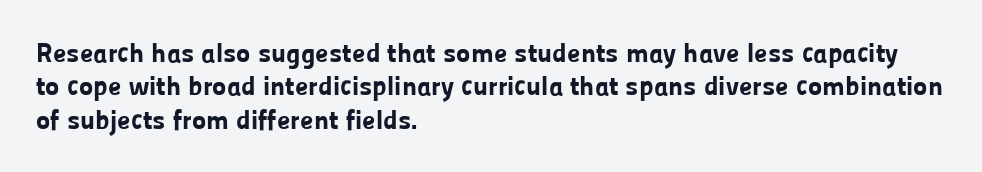
There is no visible air inserted between adjacent glyphs. Compared with a centered layout, this one pins lines to the left instead. The strokes are fattened all the way to bold. A typesetter would mark this as roman, not italic. The words here are not underlined.
